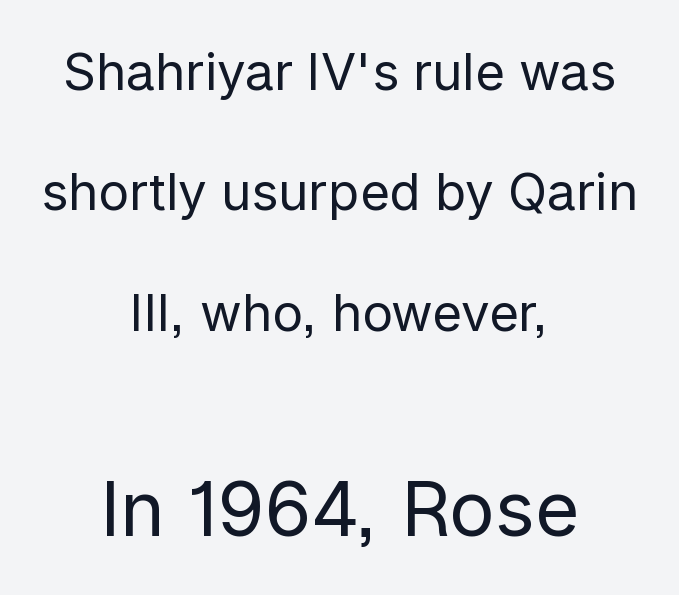
Q: Is the text bold? A: No.
Q: Is the text italic (slanted)? A: No, it is upright.
Q: Is the typeface a serif or a sans-serif typeface? A: Sans-serif.
Q: Is the text underlined? A: No.
Q: How is the paragraph aligned? A: Centered.
Q: Is the spacing between letters normal or unusually wide? A: Normal.
Q: Is the spacing between lines tight, normal or loose? A: Loose.
Q: Which block of text is set in a larger size, the first (top) or the second (bottom)? A: The second (bottom) one.
Q: Width (condensed, normal, or wide)? A: Normal.
Q: Stroke contrast? A: Low.
Q: x-height? A: Medium.
Q: Monospaced? A: No.
